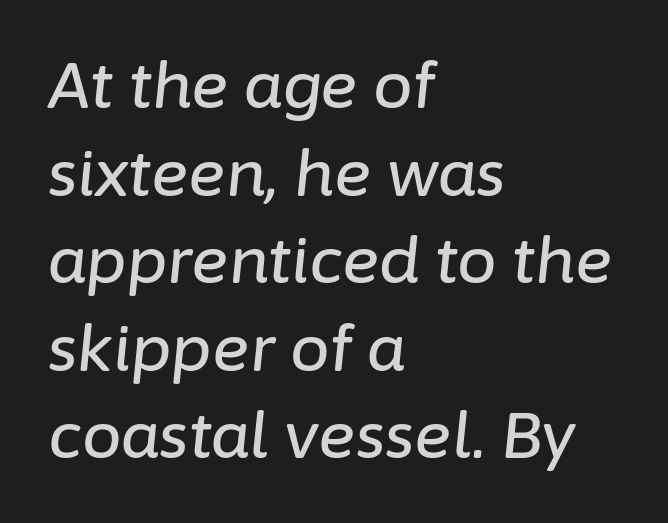
{"italic": "yes", "lean": "right", "slant_degrees": 6, "width": "normal", "stroke_contrast": "low", "x_height": "medium", "monospaced": "no", "underline": "no", "align": "left", "line_spacing": "normal", "line_spacing_ratio": 1.39, "letter_spacing": "normal", "letter_spacing_em": 0.0, "glyph_px": 63}
